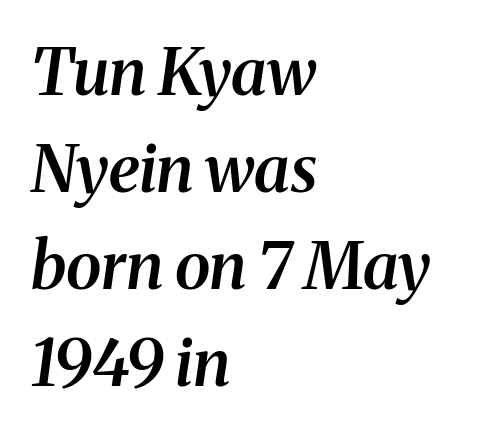
{"serif": "yes", "italic": "yes", "lean": "right", "slant_degrees": 8, "bold": "semi", "weight": "semibold", "width": "normal", "stroke_contrast": "medium", "x_height": "medium", "monospaced": "no", "underline": "no", "align": "left", "line_spacing": "normal", "line_spacing_ratio": 1.49, "letter_spacing": "normal", "letter_spacing_em": 0.0, "glyph_px": 65}
